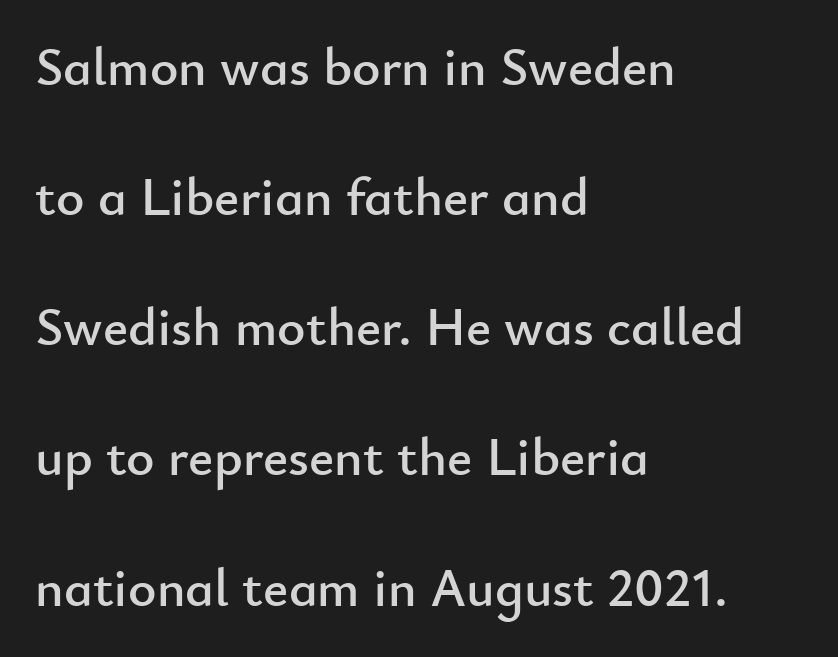
Q: Is the text italic (slanted)? A: No, it is upright.
Q: Is the typeface a serif or a sans-serif typeface? A: Sans-serif.
Q: Is the text underlined? A: No.
Q: How is the paragraph aligned? A: Left-aligned.
Q: Is the spacing between letters normal or unusually wide? A: Normal.
Q: Is the spacing between lines tight, normal or loose? A: Loose.
Q: Width (condensed, normal, or wide)? A: Normal.
Q: Stroke contrast? A: Low.
Q: x-height? A: Small.
Q: Monospaced? A: No.
